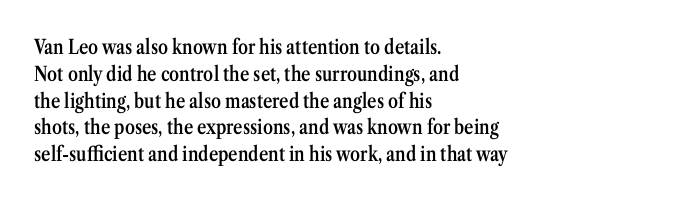
{"italic": "no", "bold": "semi", "underline": "no", "align": "left", "line_spacing": "normal", "line_spacing_ratio": 1.34, "letter_spacing": "normal", "letter_spacing_em": 0.0, "glyph_px": 20}
